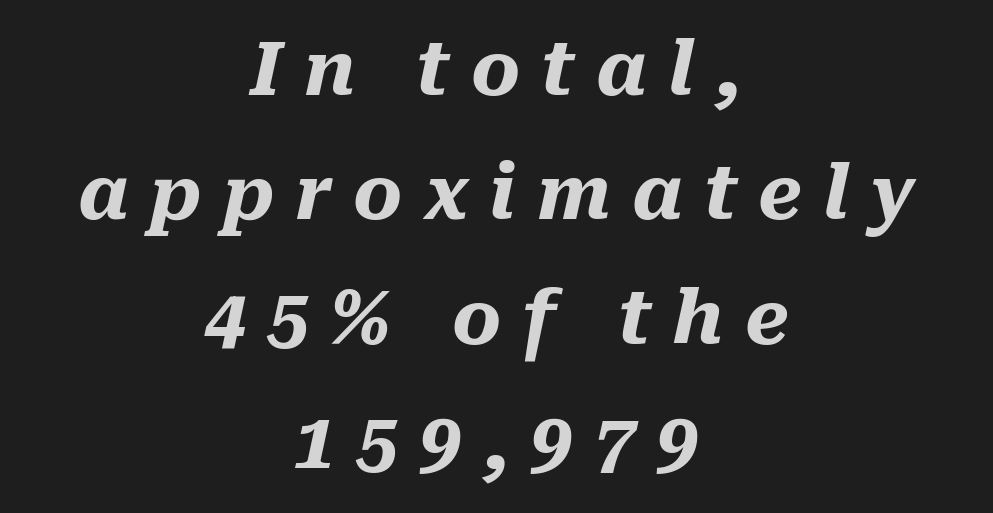
Q: Is the text bold? A: Yes.
Q: Is the text italic (slanted)? A: Yes, it leans right by about 10 degrees.
Q: Is the text underlined? A: No.
Q: How is the paragraph aligned? A: Centered.
Q: Is the spacing between letters normal or unusually wide? A: Unusually wide.
Q: Is the spacing between lines tight, normal or loose? A: Normal.
Q: Width (condensed, normal, or wide)? A: Normal.
Q: Stroke contrast? A: Medium.
Q: x-height? A: Medium.
Q: Monospaced? A: No.
